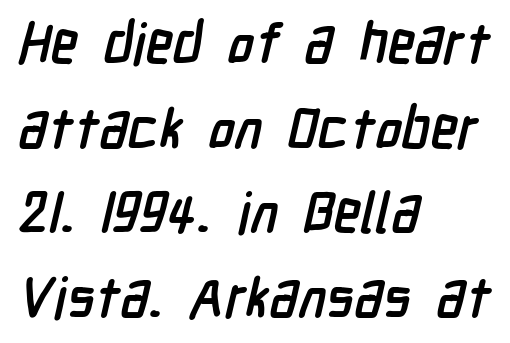
Q: Is the text bold? A: Yes.
Q: Is the typeface a serif or a sans-serif typeface? A: Sans-serif.
Q: Is the text underlined? A: No.
Q: How is the paragraph aligned? A: Left-aligned.
Q: Is the spacing between letters normal or unusually wide? A: Normal.
Q: Is the spacing between lines tight, normal or loose? A: Normal.
Q: Width (condensed, normal, or wide)? A: Condensed.
Q: Stroke contrast? A: Low.
Q: x-height? A: Medium.
Q: Monospaced? A: No.
